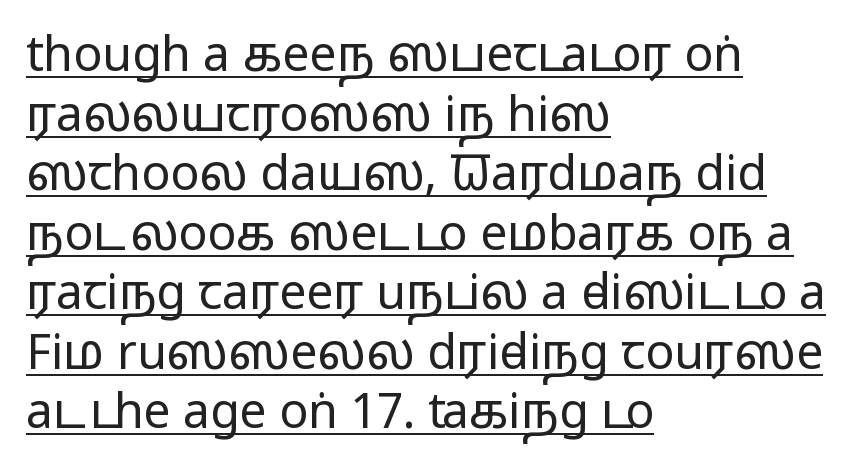
Q: Is the text bold? A: No.
Q: Is the text italic (slanted)? A: No, it is upright.
Q: Is the typeface a serif or a sans-serif typeface? A: Sans-serif.
Q: Is the text underlined? A: Yes.
Q: How is the paragraph aligned? A: Left-aligned.
Q: Is the spacing between letters normal or unusually wide? A: Normal.
Q: Width (condensed, normal, or wide)? A: Wide.
Q: Stroke contrast? A: Low.
Q: x-height? A: Medium.
Q: Monospaced? A: No.
